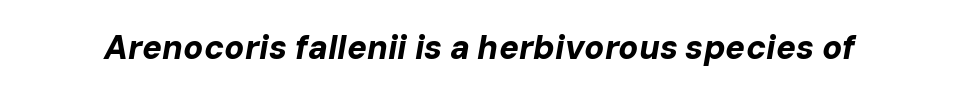
Emphasis-style slanted type is in use. Just letters on the line, the space beneath them empty. Spacing verdict: proportional, widths tailored to each character. Spacing between characters is what you'd get straight out of the box.
